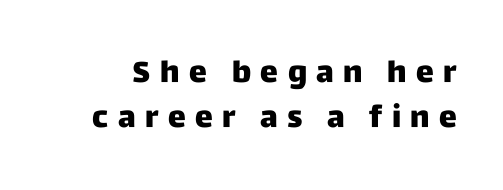
This sample has the flowing, uneven cadence of proportional lettering. Every character sits straight up, as roman type does. In terms of letterspacing, this is a distinctly airy, spread setting. A clean baseline with only descenders dipping below it. Strokes here are thick enough to call this a true bold. Classification — sans serif.
